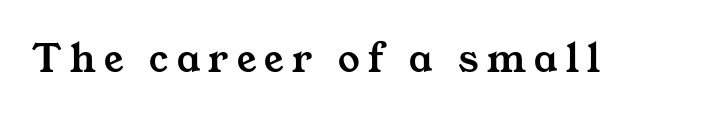
Q: Is the typeface a serif or a sans-serif typeface? A: Serif.
Q: Is the text underlined? A: No.
Q: Width (condensed, normal, or wide)? A: Wide.
Q: Stroke contrast? A: Medium.
Q: x-height? A: Medium.
Q: Monospaced? A: No.
